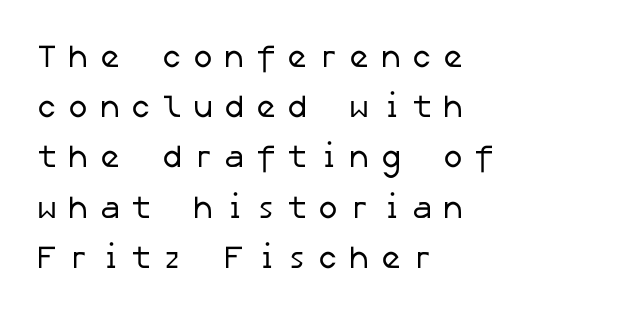
Q: Is the text bold? A: No.
Q: Is the typeface a serif or a sans-serif typeface? A: Sans-serif.
Q: Is the text underlined? A: No.
Q: How is the paragraph aligned? A: Left-aligned.
Q: Is the spacing between letters normal or unusually wide? A: Unusually wide.
Q: Is the spacing between lines tight, normal or loose? A: Normal.
Q: Width (condensed, normal, or wide)? A: Normal.
Q: Stroke contrast? A: Low.
Q: x-height? A: Medium.
